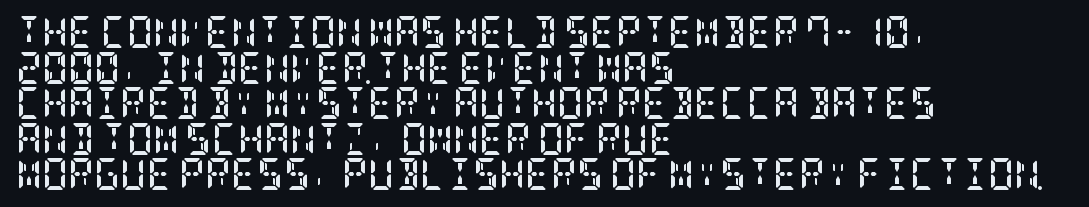
{"serif": "yes", "italic": "no", "bold": "yes", "weight": "semibold", "width": "condensed", "stroke_contrast": "low", "x_height": "large", "underline": "no", "align": "left", "line_spacing": "tight", "line_spacing_ratio": 1.11, "letter_spacing": "normal", "letter_spacing_em": 0.0, "glyph_px": 32}
